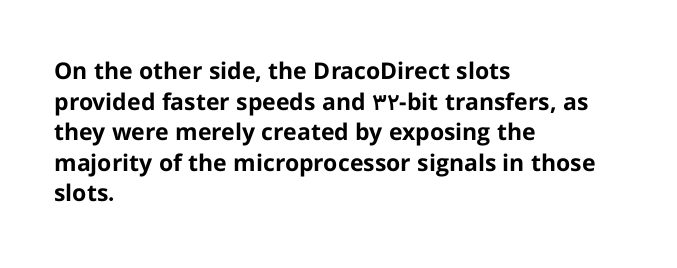
Nobody touched the tracking dial on this one. Heft: maximum for text — a bold. The rendering anchors every line to the left-hand side. The line-height multiplier appears to be the usual default.
